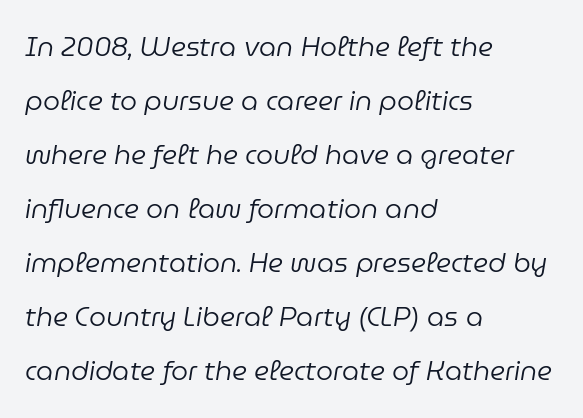
{"italic": "yes", "lean": "right", "slant_degrees": 9, "bold": "no", "underline": "no", "align": "left", "line_spacing": "loose", "line_spacing_ratio": 2.0, "letter_spacing": "normal", "letter_spacing_em": 0.0, "glyph_px": 27}
